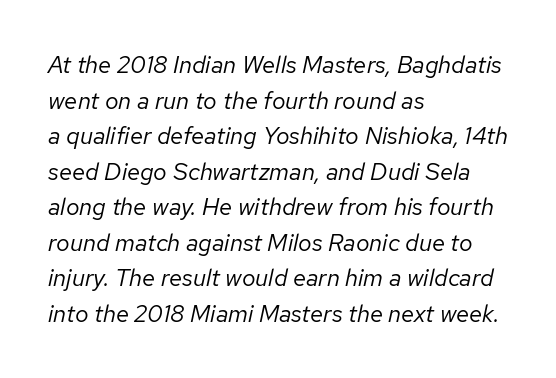
The image shows 24 px text type, italic (leaning right); set left-aligned, normal line spacing (1.48x), normal letter spacing, not underlined.
